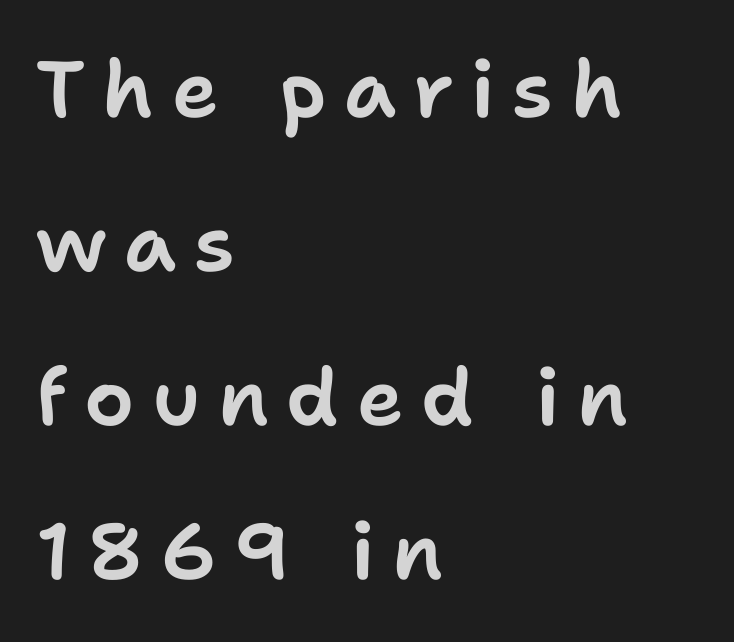
One-word summary of the alignment: left. In terms of letterspacing, this is a distinctly airy, spread setting. The letters stand straight up with perfectly vertical stems. Letters rest on an invisible, unmarked baseline. Leading is clearly above the norm, producing a sparse column. Examine the stroke ends and you'll find no serifs.
